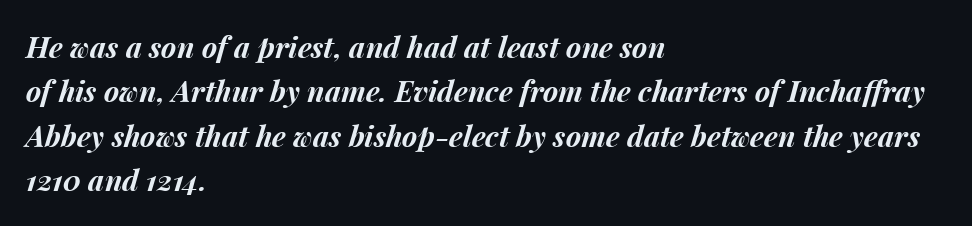
One-word summary of the alignment: left. The font is running at its bold setting. Quick note: interline space is typical. Looks like regular typesetting: each glyph gets only the width it needs.
